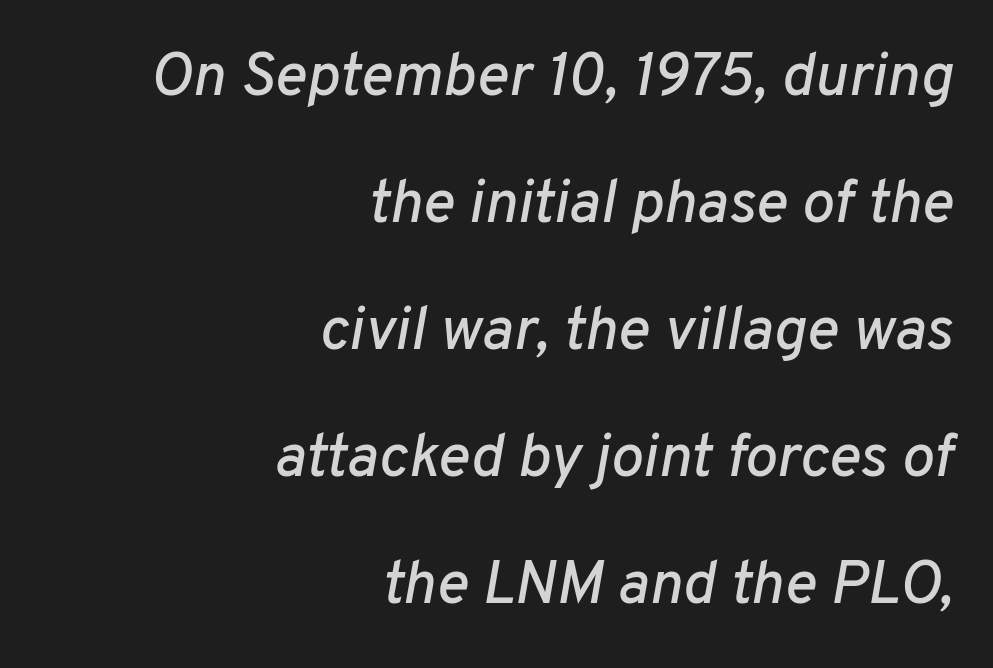
Looking at the ascenders, they clearly lean. Descenders are the only things crossing below the line. Vertical spacing — loose. Visually the block forms a straight wall on the right and a jagged coastline on the left.
